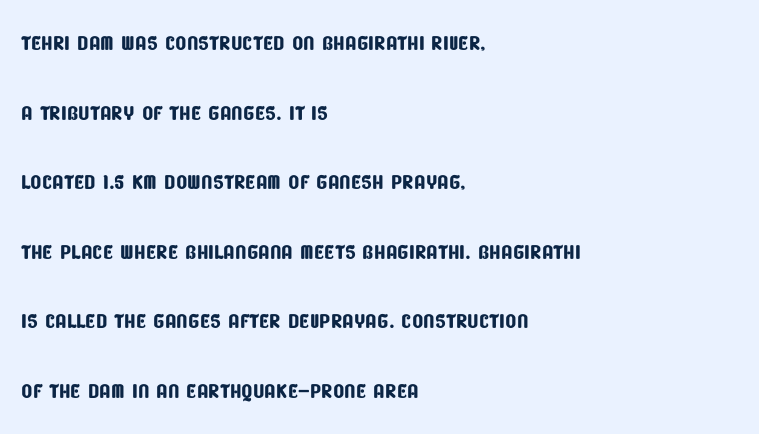
Font category for this specimen: sans-serif. Check under the words: just untouched page. Caption: multi-line text, flush left, ragged right. Is this a fixed-width face? No — the glyphs have proportional, varying widths. The letters sit at their default tracking, neither squeezed nor spread.
